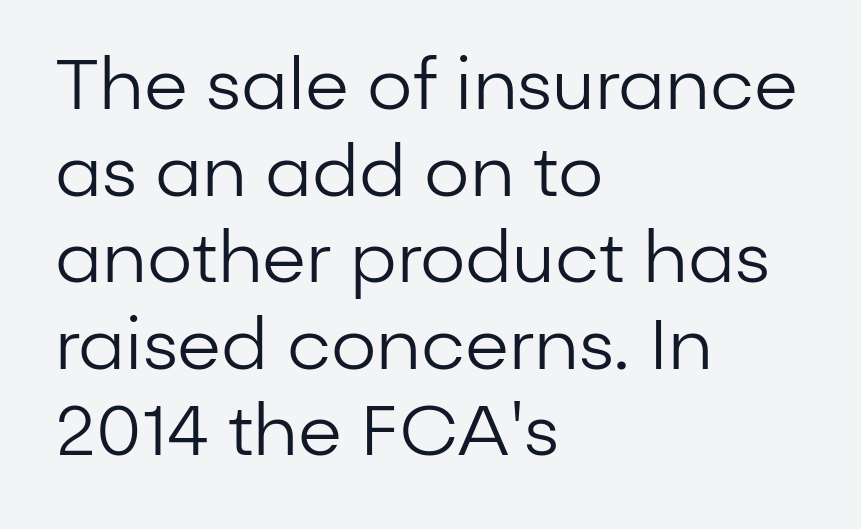
{"serif": "no", "italic": "no", "bold": "no", "weight": "regular", "width": "normal", "stroke_contrast": "low", "x_height": "medium", "monospaced": "no", "underline": "no", "align": "left", "line_spacing_ratio": 1.22, "letter_spacing": "normal", "letter_spacing_em": 0.0, "glyph_px": 71}
